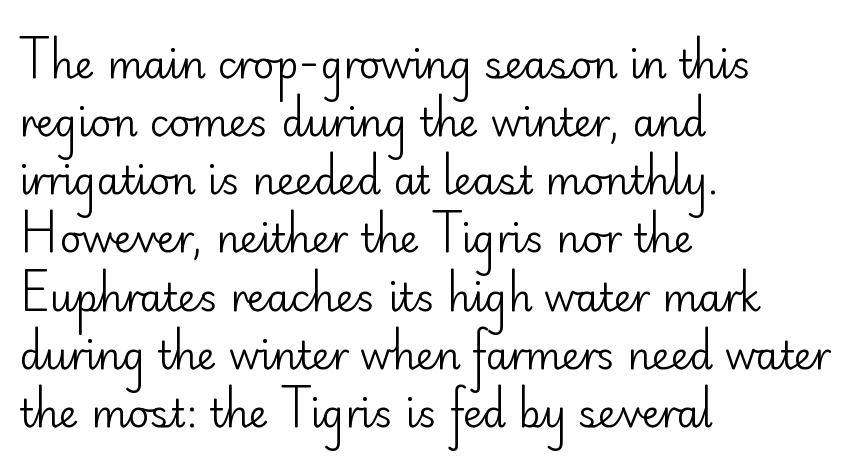
Looks like regular typesetting: each glyph gets only the width it needs. Students, note that the glyphs here touch the page at normal intervals. The font is comparable to plain body text, perhaps lighter. Horizontal alignment here is leftward, the default for most running prose.
